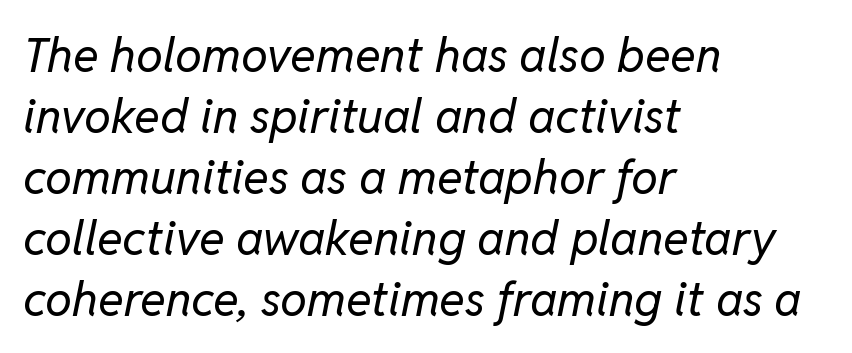
Successive baselines arrive at the customary interval. Type without underlining. Is this a heavy cut? Hardly; it is regular or lighter. It's the slanting kind of type. Students, note that the glyphs here touch the page at normal intervals. One-word summary of the alignment: left.
